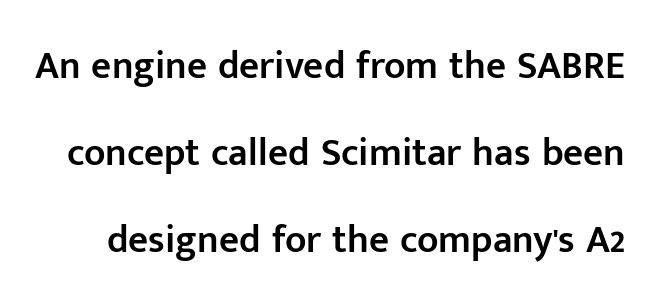
{"serif": "no", "italic": "no", "bold": "semi", "weight": "semibold", "width": "normal", "stroke_contrast": "low", "x_height": "medium", "monospaced": "no", "underline": "no", "line_spacing": "loose", "line_spacing_ratio": 2.23, "letter_spacing": "normal", "letter_spacing_em": 0.0, "glyph_px": 39}
